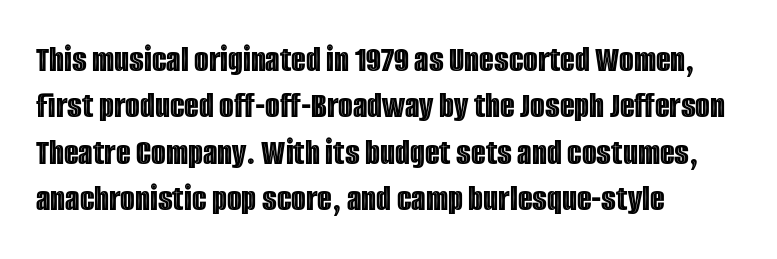
The image shows 38 px condensed type, upright; set left-aligned, line spacing 1.22x, normal letter spacing, not underlined; a large x-height.
